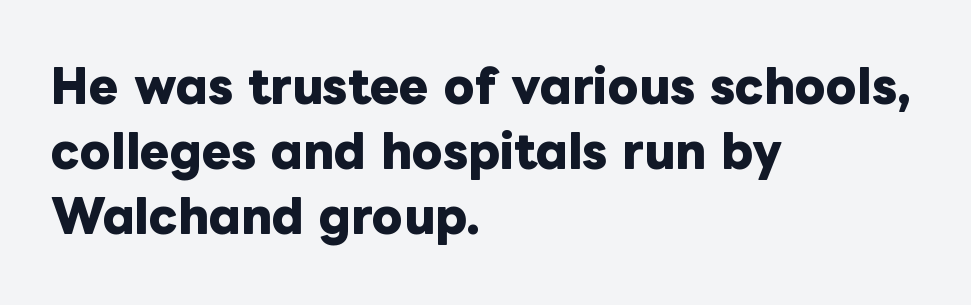
Quick note: underline off. Notice how the stems are strictly vertical — no italics here. Students, this is bold: see how much ink each stroke carries. These lines stack with their left ends in a neat column. You could not count columns in this text — the font is proportionally spaced.
